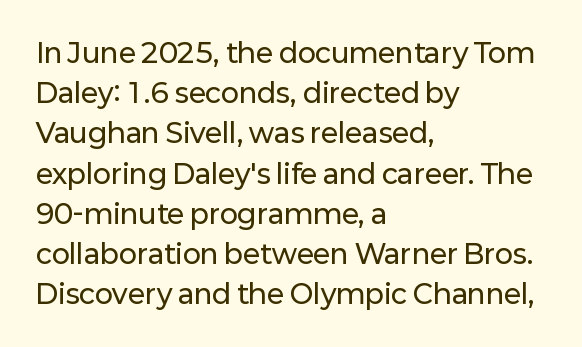
The image shows 27 px text type, upright; set left-aligned, normal line spacing (1.49x), normal letter spacing, not underlined.
